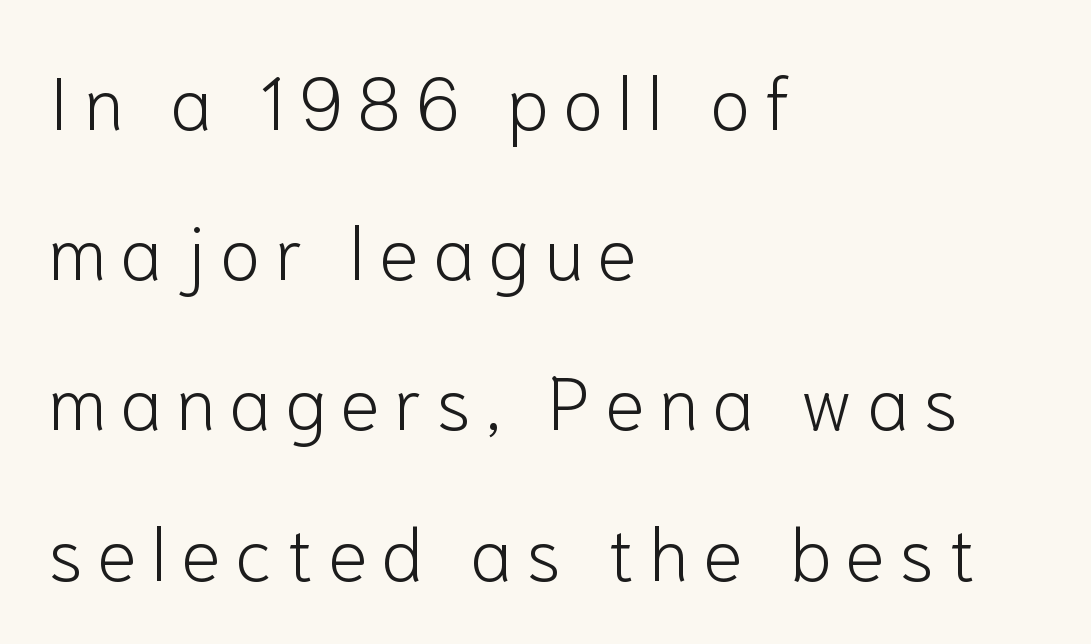
Q: Is the text bold? A: No.
Q: Is the text italic (slanted)? A: No, it is upright.
Q: Is the typeface a serif or a sans-serif typeface? A: Sans-serif.
Q: Is the text underlined? A: No.
Q: How is the paragraph aligned? A: Left-aligned.
Q: Is the spacing between lines tight, normal or loose? A: Loose.
Q: Width (condensed, normal, or wide)? A: Normal.
Q: Stroke contrast? A: Low.
Q: x-height? A: Medium.
Q: Monospaced? A: No.
